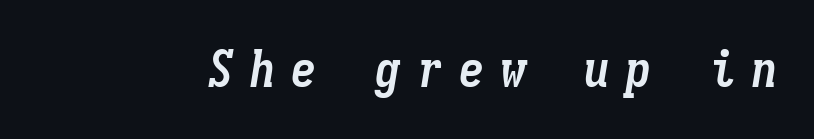
Q: Is the text bold? A: Yes.
Q: Is the text italic (slanted)? A: Yes, it leans right by about 9 degrees.
Q: Is the text underlined? A: No.
Q: Is the spacing between letters normal or unusually wide? A: Unusually wide.
Q: Width (condensed, normal, or wide)? A: Condensed.
Q: Stroke contrast? A: Low.
Q: x-height? A: Medium.
Q: Monospaced? A: Yes.
